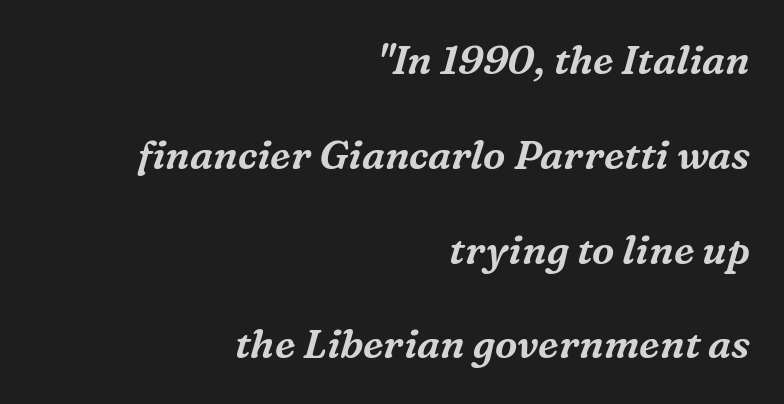
Q: Is the text italic (slanted)? A: Yes, it leans right by about 16 degrees.
Q: Is the typeface a serif or a sans-serif typeface? A: Serif.
Q: Is the text underlined? A: No.
Q: How is the paragraph aligned? A: Right-aligned.
Q: Is the spacing between letters normal or unusually wide? A: Normal.
Q: Is the spacing between lines tight, normal or loose? A: Loose.
Q: Width (condensed, normal, or wide)? A: Normal.
Q: Stroke contrast? A: Medium.
Q: x-height? A: Medium.
Q: Monospaced? A: No.
